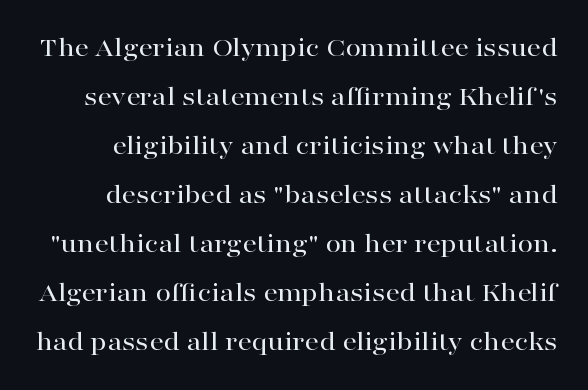
The passage shown is typed in a proportional face where columns would drift. Does extra space separate the letters? No, they use regular spacing. Italic: no, the glyphs are upright roman. The type family on display is of the serif kind.
